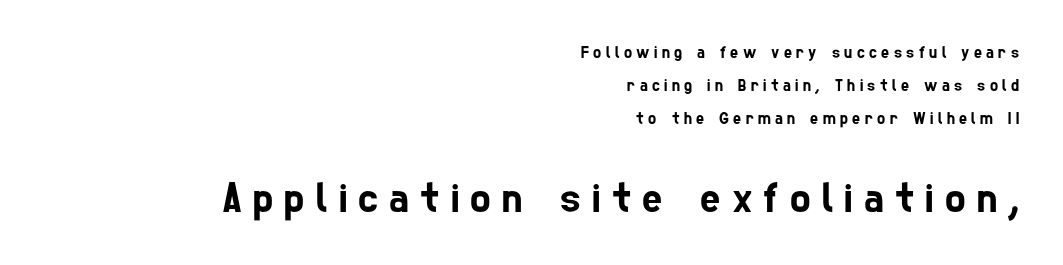
These lines have a slow, spaced-out rhythm from letter to letter. Horizontal alignment here is rightward, an uncommon choice for prose. Just letters on the line, the space beneath them empty. Proportional: the letters do not fall into vertical columns. Is this a sans? Yes — the strokes have no serifs. Size contrast runs from small at the top to large at the bottom.
